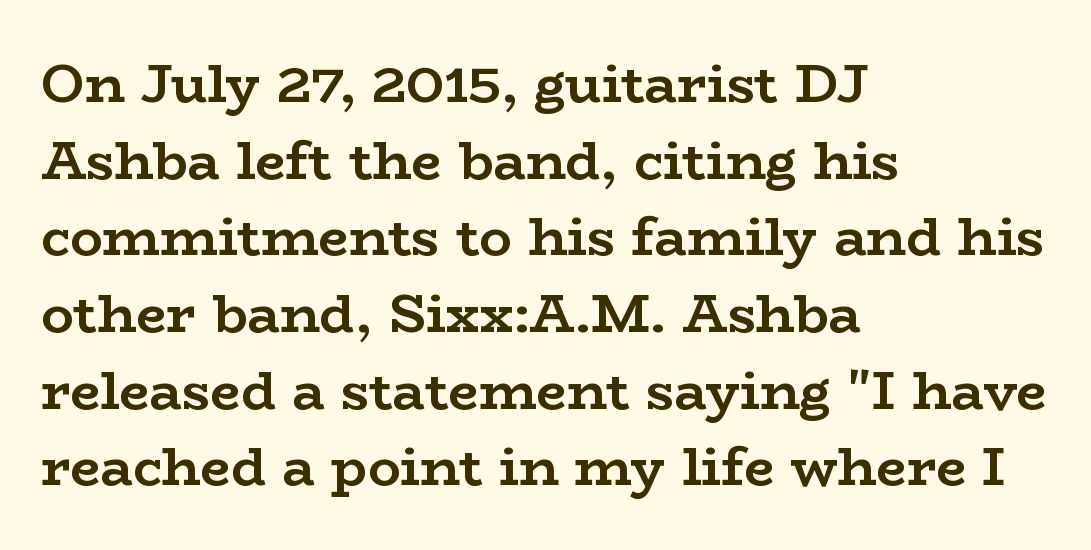
Q: Is the text bold? A: Yes.
Q: Is the text italic (slanted)? A: No, it is upright.
Q: Is the typeface a serif or a sans-serif typeface? A: Serif.
Q: Is the text underlined? A: No.
Q: How is the paragraph aligned? A: Left-aligned.
Q: Is the spacing between letters normal or unusually wide? A: Normal.
Q: Is the spacing between lines tight, normal or loose? A: Normal.
Q: Width (condensed, normal, or wide)? A: Wide.
Q: Stroke contrast? A: Low.
Q: x-height? A: Medium.
Q: Monospaced? A: No.
